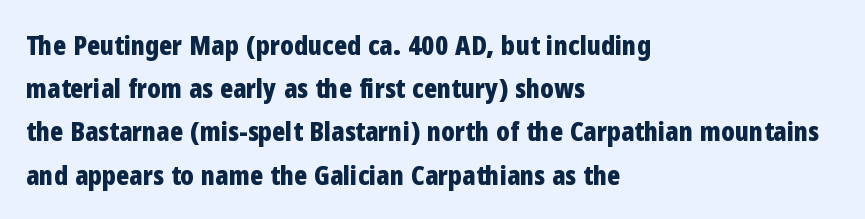
Q: Is the text bold? A: Yes.
Q: Is the text italic (slanted)? A: No, it is upright.
Q: Is the text underlined? A: No.
Q: How is the paragraph aligned? A: Left-aligned.
Q: Is the spacing between letters normal or unusually wide? A: Normal.
Q: Is the spacing between lines tight, normal or loose? A: Normal.
